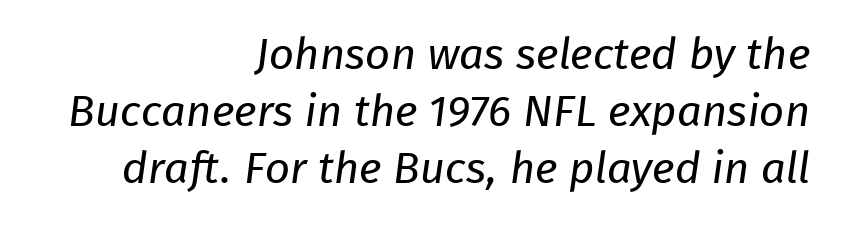
Q: Is the text bold? A: No.
Q: Is the typeface a serif or a sans-serif typeface? A: Sans-serif.
Q: Is the text underlined? A: No.
Q: How is the paragraph aligned? A: Right-aligned.
Q: Is the spacing between letters normal or unusually wide? A: Normal.
Q: Is the spacing between lines tight, normal or loose? A: Normal.
Q: Width (condensed, normal, or wide)? A: Normal.
Q: Stroke contrast? A: Low.
Q: x-height? A: Medium.
Q: Monospaced? A: No.
